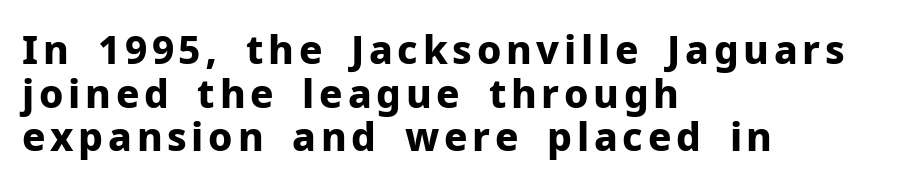
The image shows 39 px bold sans-serif type, upright; set left-aligned, tight line spacing (1.12x), not underlined; low stroke contrast and a medium x-height.
